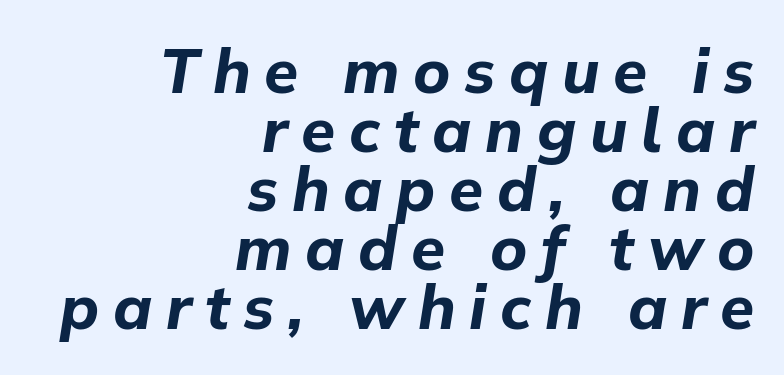
The image shows 62 px bold type, italic (leaning right); set right-aligned, tight line spacing (0.95x), unusually wide letter spacing (+0.22 em), not underlined; low stroke contrast and a medium x-height.
